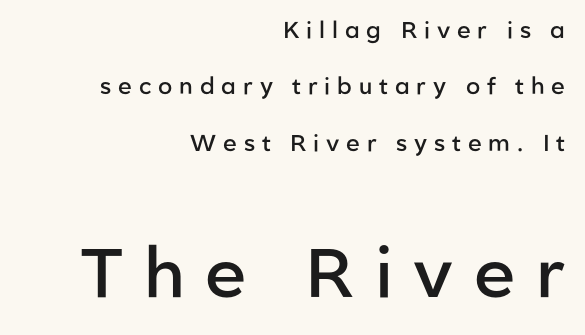
The passage shown is typed in a proportional face where columns would drift. Observe the wide spacing: letters keep a clear distance from each other. The text block is weighted toward the right margin, trailing off unevenly leftward. The letters in the lower block stand taller than those in the block above.
